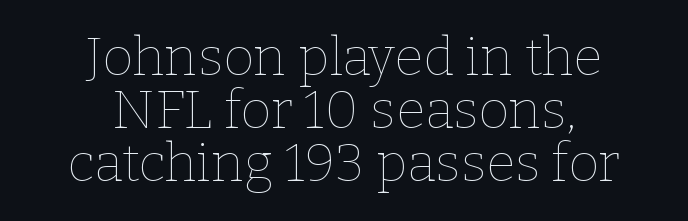
The image shows 53 px thin type, upright; set centered, tight line spacing (1.0x), normal letter spacing, not underlined; low stroke contrast and a medium x-height.
